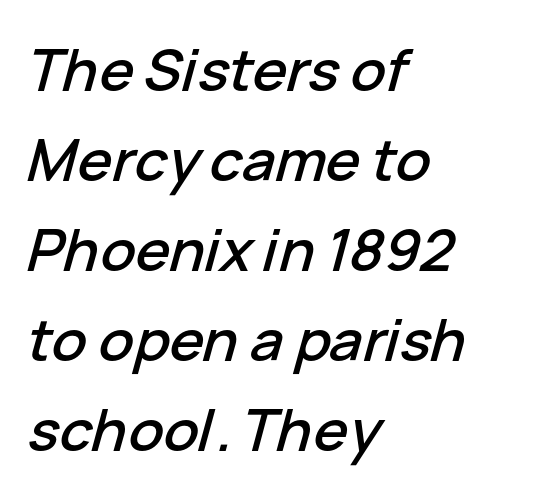
Q: Is the text italic (slanted)? A: Yes, it leans right by about 15 degrees.
Q: Is the text underlined? A: No.
Q: How is the paragraph aligned? A: Left-aligned.
Q: Is the spacing between letters normal or unusually wide? A: Normal.
Q: Is the spacing between lines tight, normal or loose? A: Normal.
Q: Width (condensed, normal, or wide)? A: Normal.
Q: Stroke contrast? A: Low.
Q: x-height? A: Medium.
Q: Monospaced? A: No.
